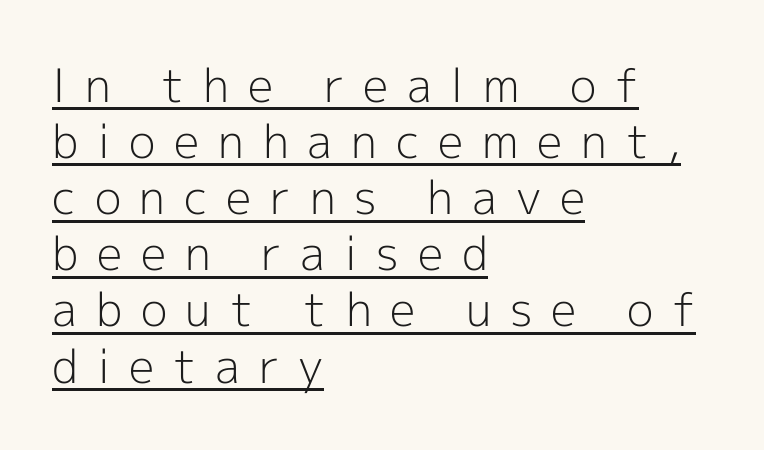
Q: Is the text bold? A: No.
Q: Is the text italic (slanted)? A: No, it is upright.
Q: Is the typeface a serif or a sans-serif typeface? A: Sans-serif.
Q: Is the text underlined? A: Yes.
Q: How is the paragraph aligned? A: Left-aligned.
Q: Is the spacing between letters normal or unusually wide? A: Unusually wide.
Q: Width (condensed, normal, or wide)? A: Normal.
Q: x-height? A: Medium.
Q: Monospaced? A: No.
